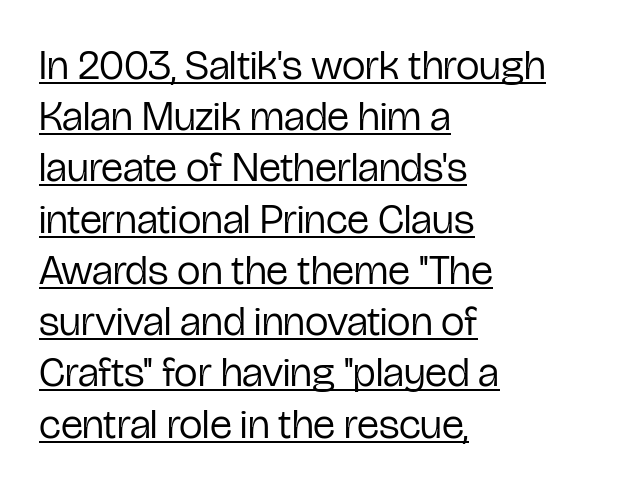
Q: Is the text bold? A: No.
Q: Is the text italic (slanted)? A: No, it is upright.
Q: Is the typeface a serif or a sans-serif typeface? A: Sans-serif.
Q: Is the text underlined? A: Yes.
Q: How is the paragraph aligned? A: Left-aligned.
Q: Is the spacing between letters normal or unusually wide? A: Normal.
Q: Width (condensed, normal, or wide)? A: Condensed.
Q: Stroke contrast? A: Low.
Q: x-height? A: Medium.
Q: Monospaced? A: No.
